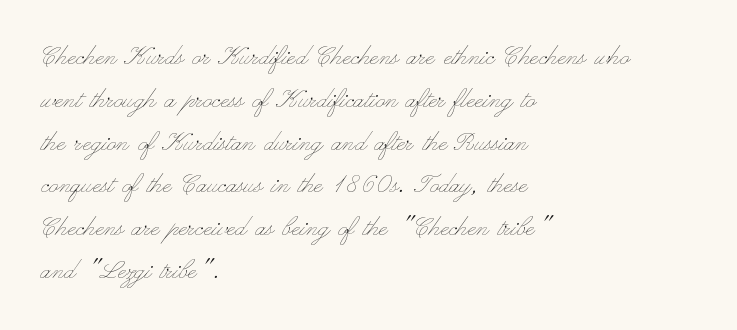
The image shows 31 px thin, wide type; set left-aligned, normal line spacing (1.38x), normal letter spacing, not underlined; low stroke contrast and a small x-height.
